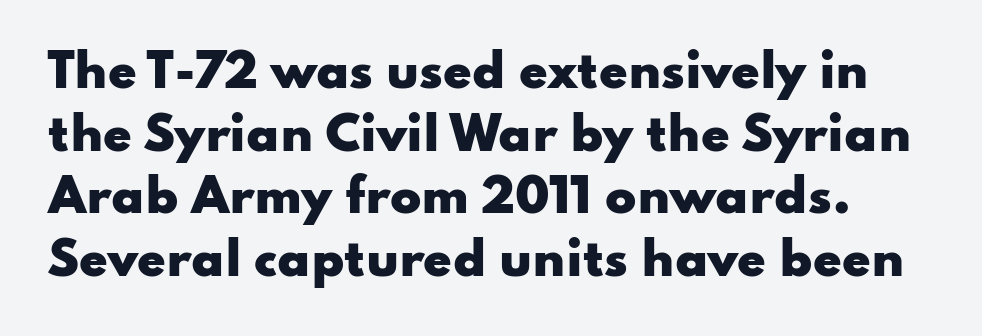
{"serif": "no", "italic": "no", "bold": "yes", "weight": "heavy", "width": "wide", "stroke_contrast": "low", "x_height": "small", "monospaced": "no", "underline": "no", "line_spacing": "normal", "line_spacing_ratio": 1.36, "letter_spacing": "normal", "letter_spacing_em": 0.0, "glyph_px": 46}
